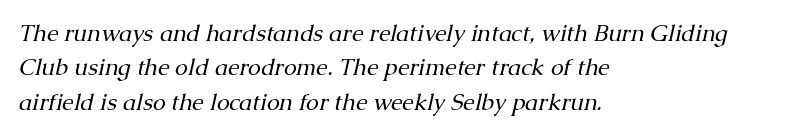
{"italic": "yes", "lean": "right", "slant_degrees": 13, "bold": "no", "underline": "no", "align": "left", "line_spacing": "normal", "line_spacing_ratio": 1.49, "letter_spacing": "normal", "letter_spacing_em": 0.0, "glyph_px": 23}
